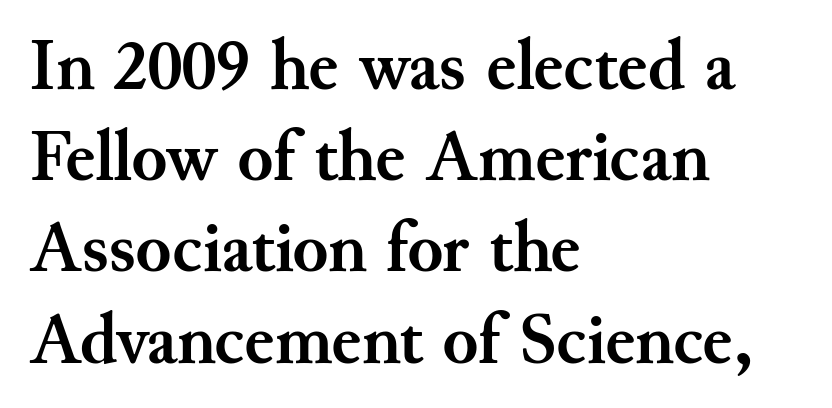
The image shows 73 px semibold serif type, upright; set left-aligned, normal line spacing (1.25x), normal letter spacing, not underlined; medium stroke contrast and a small x-height.
